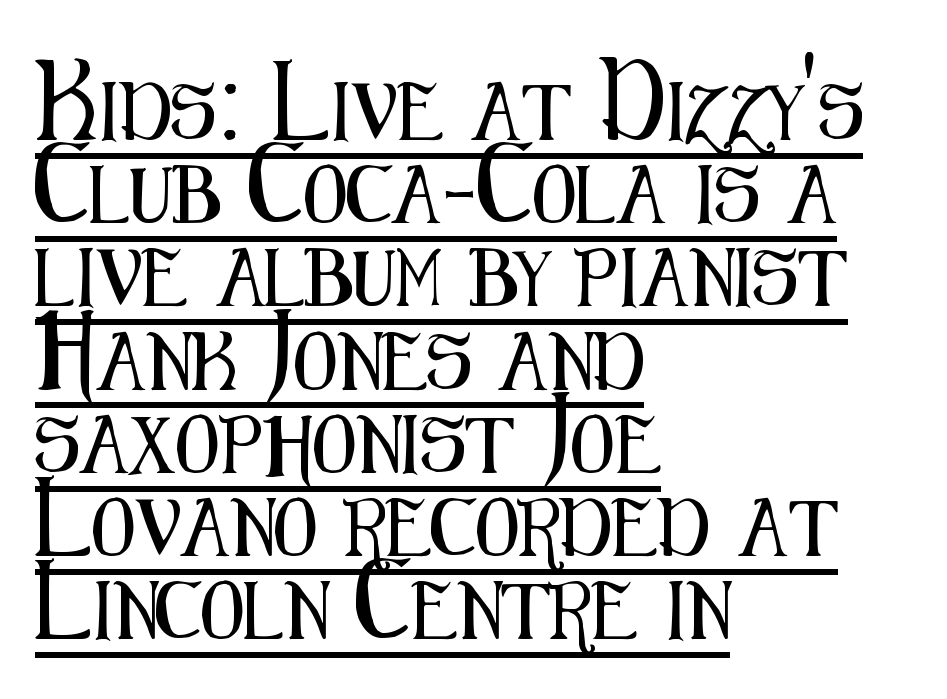
{"italic": "no", "width": "condensed", "stroke_contrast": "medium", "x_height": "medium", "monospaced": "no", "underline": "yes", "align": "left", "line_spacing": "normal", "line_spacing_ratio": 1.46, "letter_spacing": "normal", "letter_spacing_em": 0.0, "glyph_px": 57}
